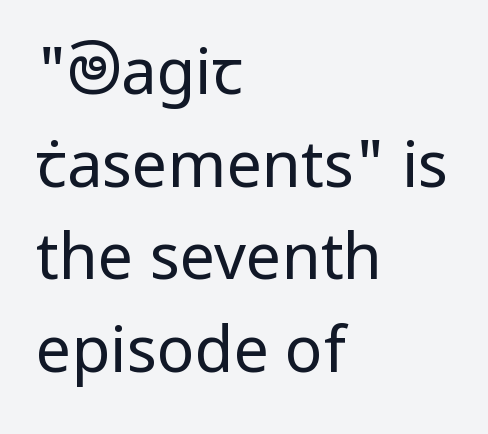
The image shows 63 px regular-weight sans-serif type, upright; set left-aligned, normal line spacing (1.47x), normal letter spacing, not underlined; low stroke contrast and a medium x-height.
